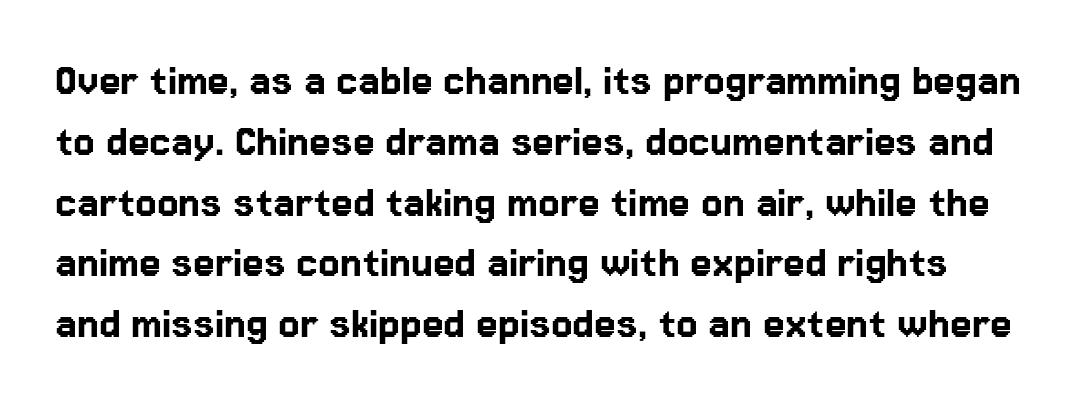
{"serif": "no", "italic": "no", "width": "normal", "stroke_contrast": "low", "x_height": "medium", "monospaced": "no", "underline": "no", "line_spacing_ratio": 1.24, "letter_spacing": "normal", "letter_spacing_em": 0.0, "glyph_px": 49}
